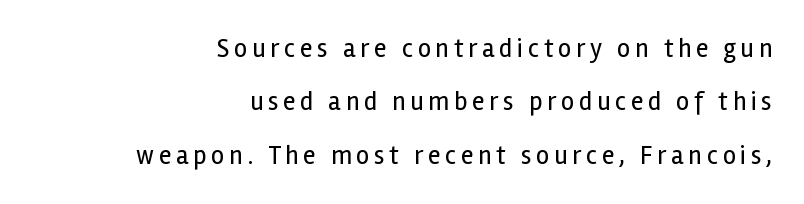
One-word summary of the alignment: right. The specimen reads as upright at a glance. How would I describe the line gaps? Wide and relaxed. Any mark beneath the type? The region is blank.
